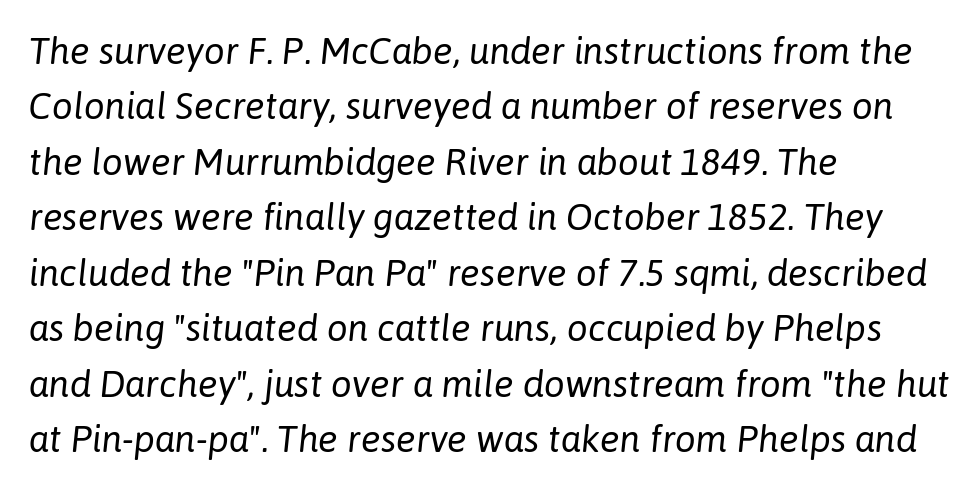
Reading down the block, your eye returns to a fixed left position each line. Type without underlining. This sample has the flowing, uneven cadence of proportional lettering. These lines sit exactly where default settings would place them. Slanted lettering throughout. The typeface has the unassuming heft of standard copy or less.
